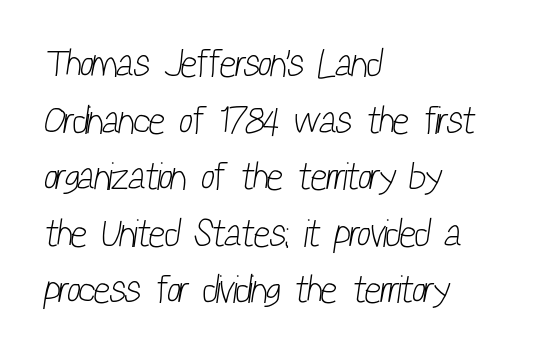
{"serif": "no", "bold": "no", "weight": "light", "width": "condensed", "stroke_contrast": "low", "x_height": "medium", "monospaced": "no", "underline": "no", "align": "left", "line_spacing": "normal", "line_spacing_ratio": 1.45, "letter_spacing": "normal", "letter_spacing_em": 0.0, "glyph_px": 39}
